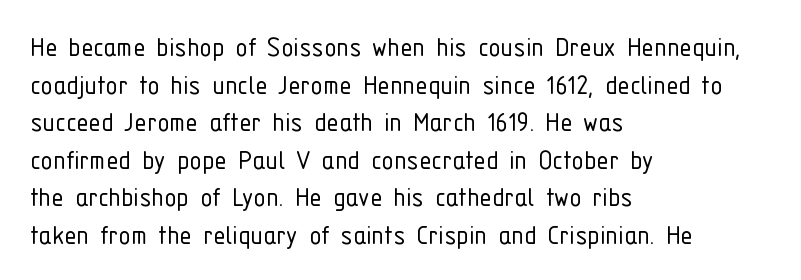
{"serif": "no", "italic": "no", "bold": "no", "weight": "light", "width": "condensed", "stroke_contrast": "low", "x_height": "medium", "monospaced": "no", "underline": "no", "align": "left", "line_spacing_ratio": 1.21, "letter_spacing": "normal", "letter_spacing_em": 0.0, "glyph_px": 31}
